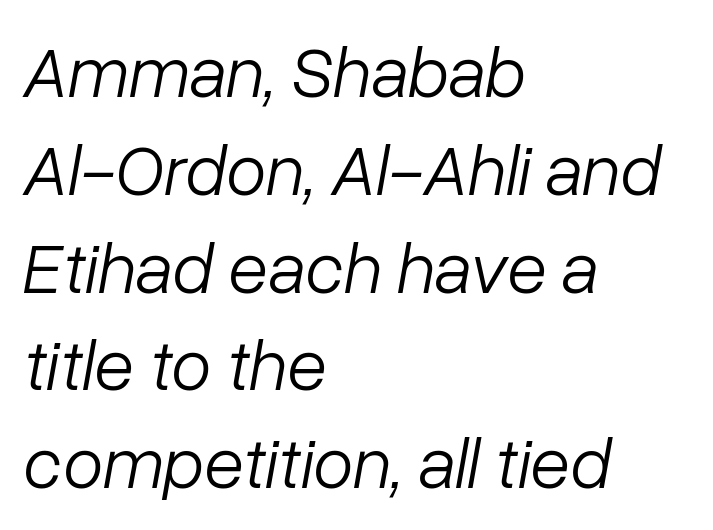
{"italic": "yes", "lean": "right", "slant_degrees": 10, "bold": "no", "weight": "light", "width": "normal", "stroke_contrast": "low", "x_height": "medium", "monospaced": "no", "underline": "no", "align": "left", "line_spacing": "normal", "line_spacing_ratio": 1.34, "letter_spacing": "normal", "letter_spacing_em": 0.0, "glyph_px": 73}
